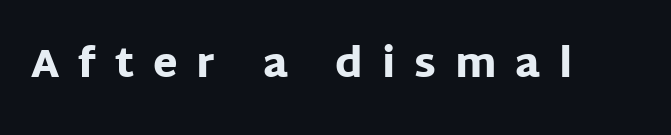
Q: Is the text bold? A: Yes.
Q: Is the text italic (slanted)? A: No, it is upright.
Q: Is the typeface a serif or a sans-serif typeface? A: Sans-serif.
Q: Is the text underlined? A: No.
Q: Is the spacing between letters normal or unusually wide? A: Unusually wide.
Q: Width (condensed, normal, or wide)? A: Normal.
Q: Stroke contrast? A: Low.
Q: x-height? A: Large.
Q: Monospaced? A: No.
